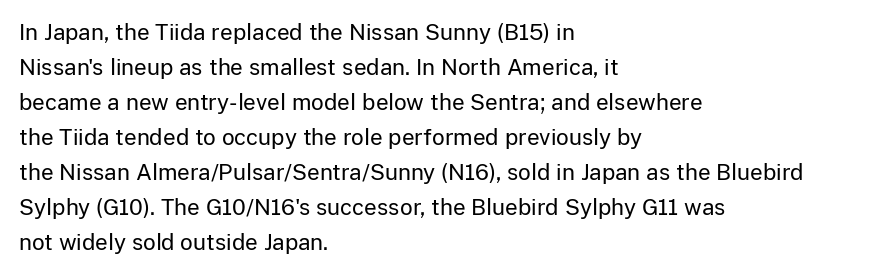
Q: Is the text bold? A: No.
Q: Is the text italic (slanted)? A: No, it is upright.
Q: Is the text underlined? A: No.
Q: How is the paragraph aligned? A: Left-aligned.
Q: Is the spacing between letters normal or unusually wide? A: Normal.
Q: Is the spacing between lines tight, normal or loose? A: Normal.
